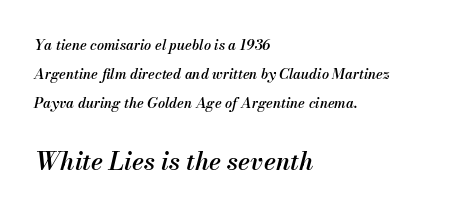
{"italic": "yes", "lean": "right", "slant_degrees": 13, "bold": "semi", "underline": "no", "align": "left", "line_spacing": "loose", "line_spacing_ratio": 2.06, "letter_spacing": "normal", "letter_spacing_em": 0.0, "larger_block": "second", "size_ratio": 1.79, "glyph_px": 25}
